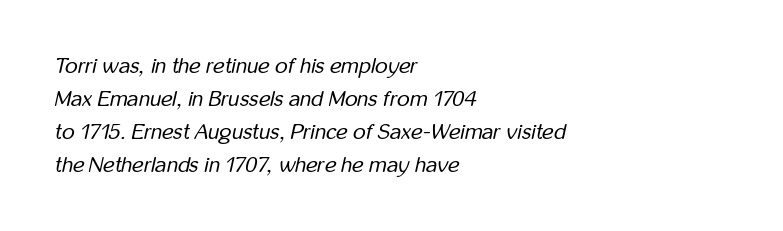
The image shows 22 px text type, italic (leaning right); set left-aligned, normal line spacing (1.5x), normal letter spacing, not underlined.
